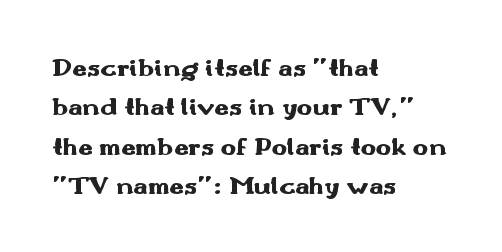
The image shows 26 px bold type, upright; set left-aligned, normal line spacing (1.51x), normal letter spacing, not underlined.
